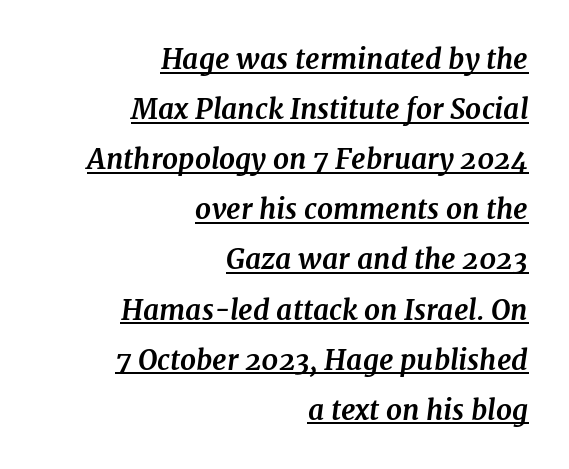
{"serif": "yes", "italic": "yes", "lean": "right", "slant_degrees": 7, "bold": "yes", "weight": "bold", "width": "normal", "stroke_contrast": "medium", "x_height": "medium", "monospaced": "no", "underline": "yes", "align": "right", "line_spacing_ratio": 1.79, "letter_spacing": "normal", "letter_spacing_em": 0.0, "glyph_px": 28}
